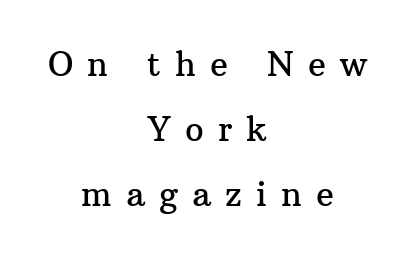
Check where the strokes stop: tiny serifs finish them off. You could only call the tracking loose — the letters float apart. Note the varied advance widths — an 'i' is clearly narrower than an 'm'. Nope, not italic — everything's standing straight.
